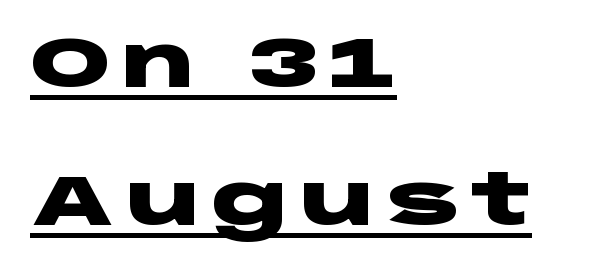
{"serif": "no", "italic": "no", "bold": "yes", "weight": "heavy", "width": "wide", "stroke_contrast": "low", "x_height": "large", "monospaced": "no", "underline": "yes", "align": "left", "line_spacing": "loose", "line_spacing_ratio": 1.94, "glyph_px": 71}
